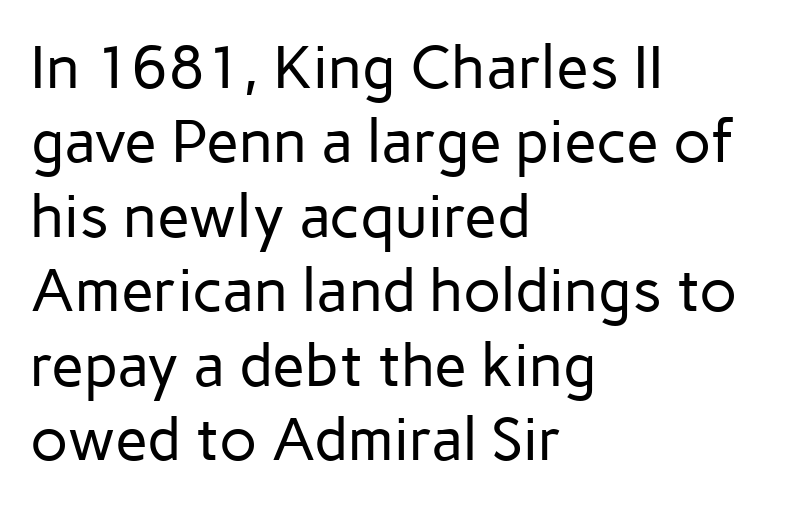
The image shows 60 px regular-weight sans-serif type, upright; set left-aligned, line spacing 1.24x, normal letter spacing, not underlined; low stroke contrast and a medium x-height.
